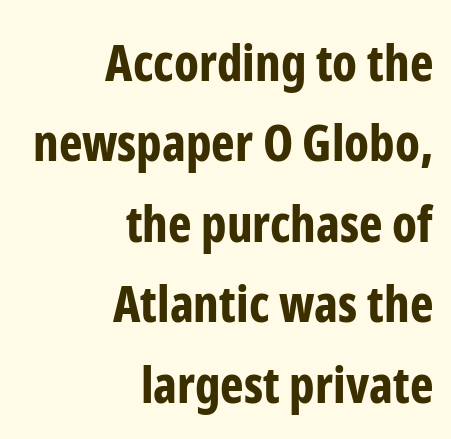
The image shows 50 px bold, condensed sans-serif type, upright; set right-aligned, normal line spacing (1.61x), normal letter spacing, not underlined; low stroke contrast and a medium x-height.
